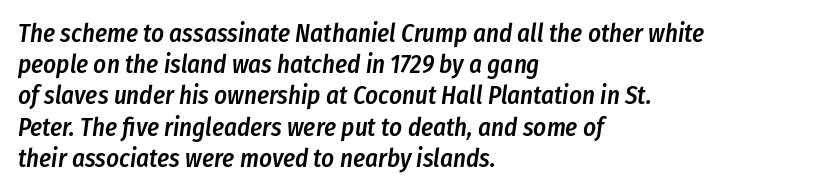
Q: Is the text bold? A: Semi-bold.
Q: Is the text italic (slanted)? A: Yes, it leans right by about 8 degrees.
Q: Is the text underlined? A: No.
Q: How is the paragraph aligned? A: Left-aligned.
Q: Is the spacing between letters normal or unusually wide? A: Normal.
Q: Is the spacing between lines tight, normal or loose? A: Normal.
